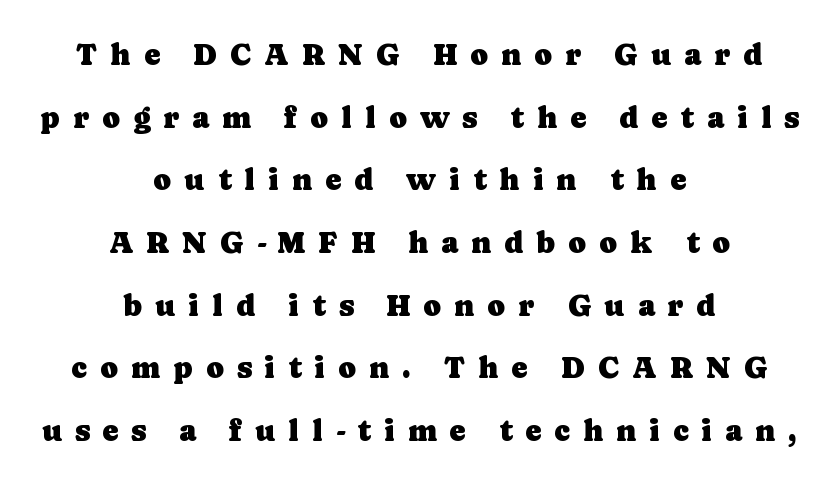
Clear beneath every line of the passage. Tracking here is generous; glyphs stand well apart from one another. The passage shown is typed in a proportional face where columns would drift. Is there any slant? The stems are plumb. This sample is center-justified, so both line endings float freely. If you measured baseline to baseline, you'd find a long distance.
